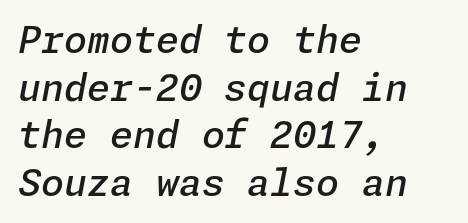
{"italic": "yes", "lean": "right", "slant_degrees": 11, "bold": "semi", "weight": "semibold", "width": "normal", "stroke_contrast": "low", "x_height": "medium", "underline": "no", "align": "left", "line_spacing": "normal", "line_spacing_ratio": 1.29, "letter_spacing": "normal", "letter_spacing_em": 0.0, "glyph_px": 37}
